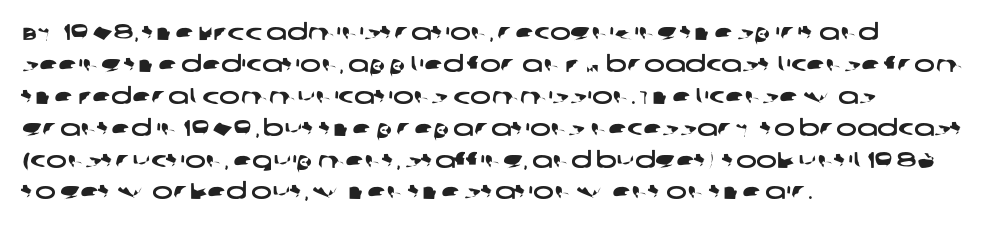
Q: Is the text underlined? A: No.
Q: How is the paragraph aligned? A: Left-aligned.
Q: Is the spacing between letters normal or unusually wide? A: Normal.
Q: Is the spacing between lines tight, normal or loose? A: Normal.
